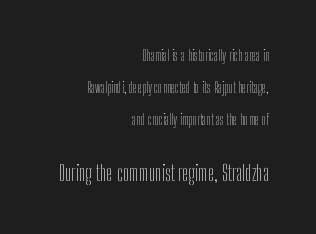
{"italic": "no", "bold": "no", "underline": "no", "align": "right", "line_spacing": "loose", "line_spacing_ratio": 2.3, "letter_spacing": "normal", "letter_spacing_em": 0.0, "larger_block": "second", "size_ratio": 1.5, "glyph_px": 21}
